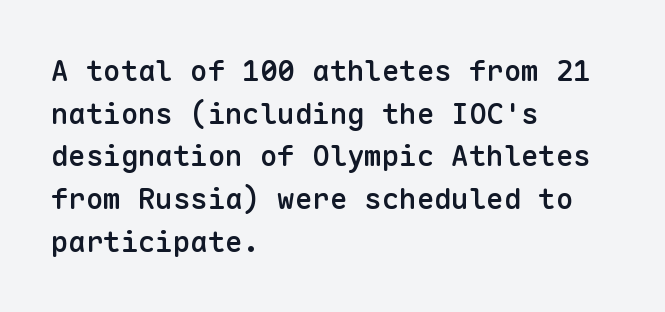
The image shows 29 px semibold sans-serif type, upright, monospaced; set left-aligned, normal line spacing (1.47x), normal letter spacing, not underlined; low stroke contrast and a medium x-height.
